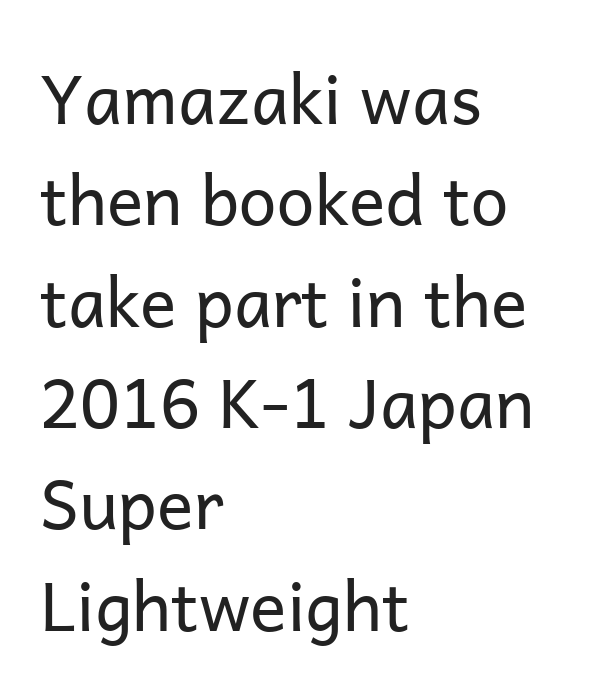
Q: Is the text bold? A: No.
Q: Is the text italic (slanted)? A: No, it is upright.
Q: Is the typeface a serif or a sans-serif typeface? A: Sans-serif.
Q: Is the text underlined? A: No.
Q: How is the paragraph aligned? A: Left-aligned.
Q: Is the spacing between letters normal or unusually wide? A: Normal.
Q: Is the spacing between lines tight, normal or loose? A: Normal.
Q: Width (condensed, normal, or wide)? A: Normal.
Q: Stroke contrast? A: Low.
Q: x-height? A: Medium.
Q: Monospaced? A: No.
